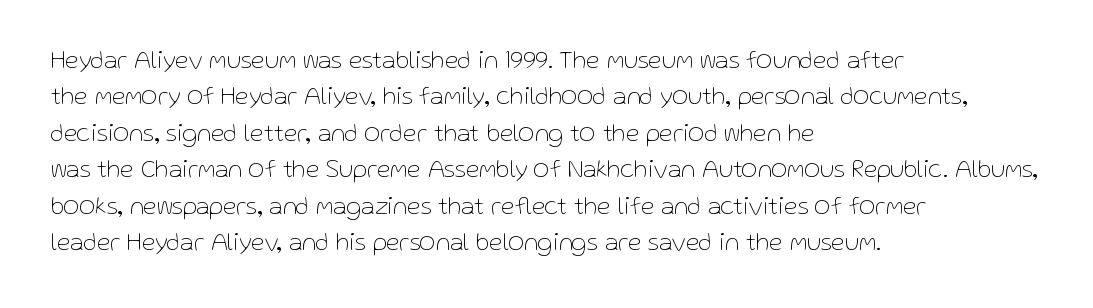
{"italic": "no", "bold": "no", "underline": "no", "align": "left", "line_spacing": "normal", "line_spacing_ratio": 1.46, "letter_spacing": "normal", "letter_spacing_em": 0.0, "glyph_px": 25}
